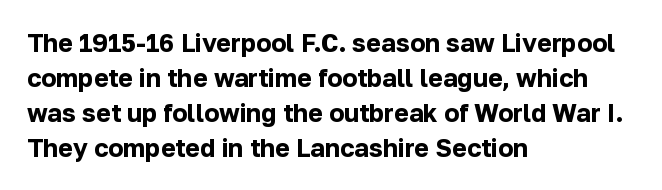
Q: Is the text bold? A: Yes.
Q: Is the text italic (slanted)? A: No, it is upright.
Q: Is the text underlined? A: No.
Q: How is the paragraph aligned? A: Left-aligned.
Q: Is the spacing between letters normal or unusually wide? A: Normal.
Q: Is the spacing between lines tight, normal or loose? A: Normal.
